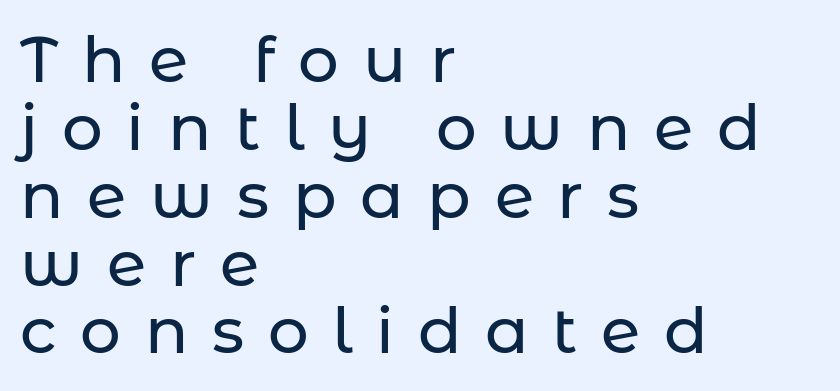
{"serif": "no", "italic": "no", "width": "normal", "stroke_contrast": "low", "x_height": "medium", "monospaced": "no", "underline": "no", "align": "left", "line_spacing": "tight", "line_spacing_ratio": 1.06, "letter_spacing": "wide", "letter_spacing_em": 0.37, "glyph_px": 64}
